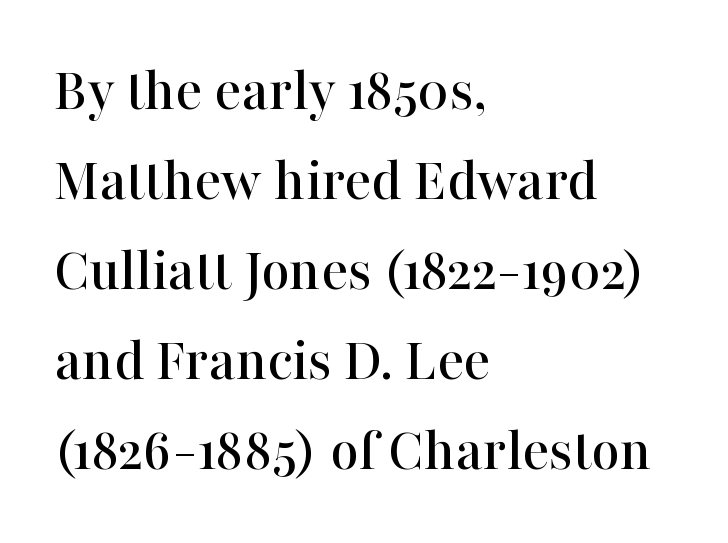
{"serif": "yes", "italic": "no", "width": "normal", "stroke_contrast": "high", "x_height": "medium", "monospaced": "no", "underline": "no", "align": "left", "line_spacing": "normal", "line_spacing_ratio": 1.45, "letter_spacing": "normal", "letter_spacing_em": 0.0, "glyph_px": 62}
